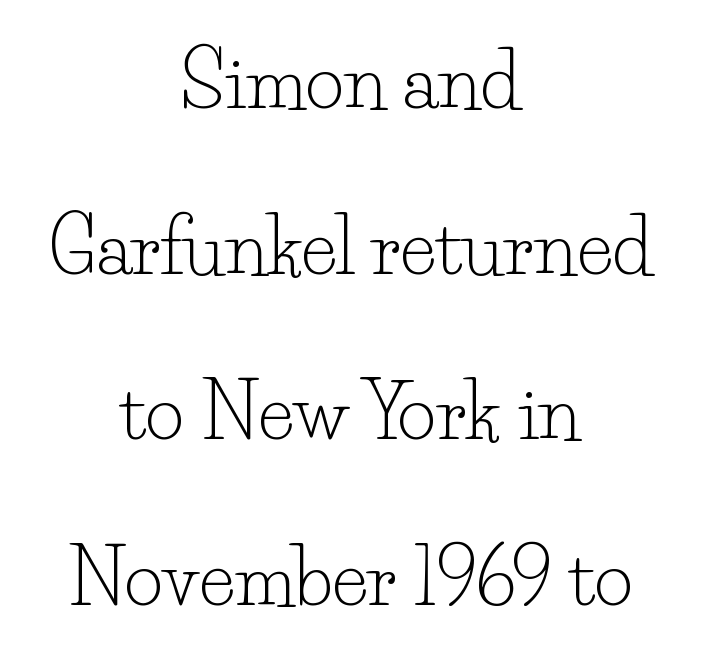
Q: Is the text bold? A: No.
Q: Is the text italic (slanted)? A: No, it is upright.
Q: Is the typeface a serif or a sans-serif typeface? A: Serif.
Q: Is the text underlined? A: No.
Q: How is the paragraph aligned? A: Centered.
Q: Is the spacing between letters normal or unusually wide? A: Normal.
Q: Is the spacing between lines tight, normal or loose? A: Loose.
Q: Width (condensed, normal, or wide)? A: Normal.
Q: Stroke contrast? A: Low.
Q: x-height? A: Small.
Q: Monospaced? A: No.
